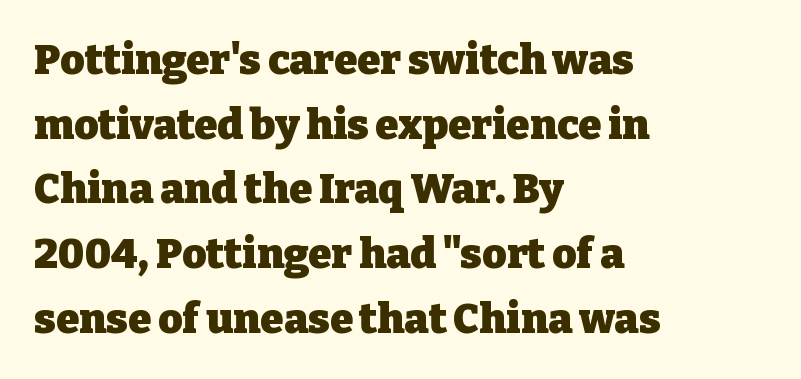
Students, this is bold: see how much ink each stroke carries. A typesetter would call this zero additional tracking. Horizontally, the lines are justified to the leading edge only. A typesetter would call this proportional, since set widths differ per character. Rendered with straight, roman letterforms. Underlining? Definitely not there.
